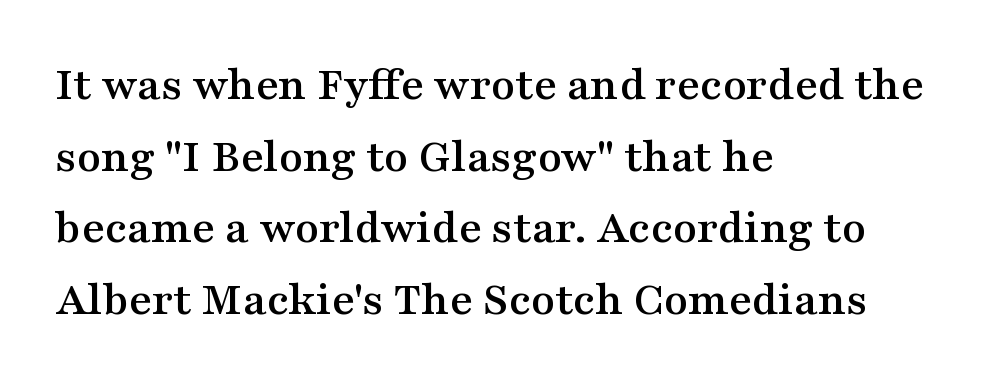
The image shows 49 px wide serif type, upright; set left-aligned, normal line spacing (1.46x), normal letter spacing, not underlined; medium stroke contrast and a medium x-height.
